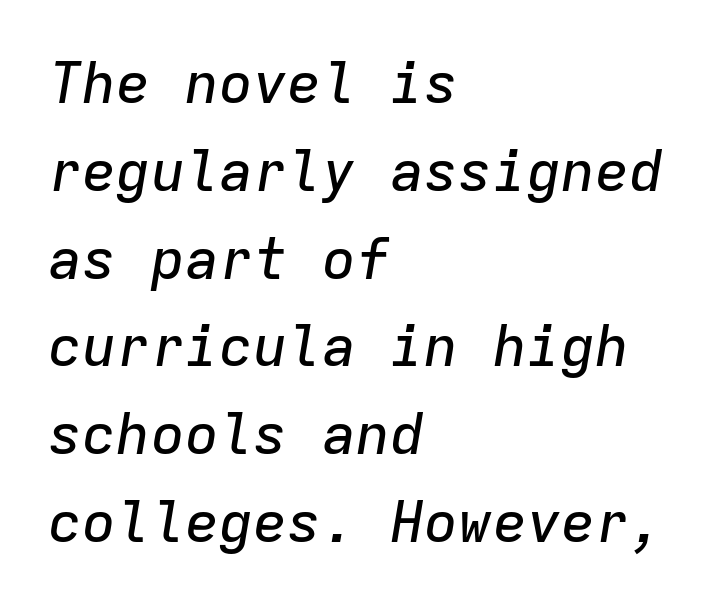
The image shows 57 px text type, italic (leaning right), monospaced; set left-aligned, normal line spacing (1.54x), normal letter spacing, not underlined; low stroke contrast and a medium x-height.
